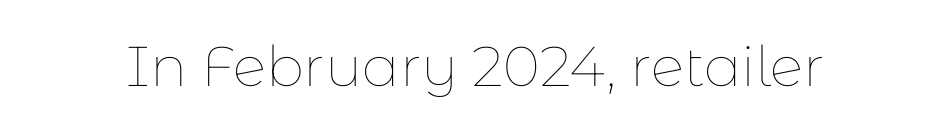
The typography opts for an upright posture over an oblique one. The line texture is even and compact thanks to regular tracking. Plain, unruled lines of type. You could not count columns in this text — the font is proportionally spaced. Heft: none added — not bold.
